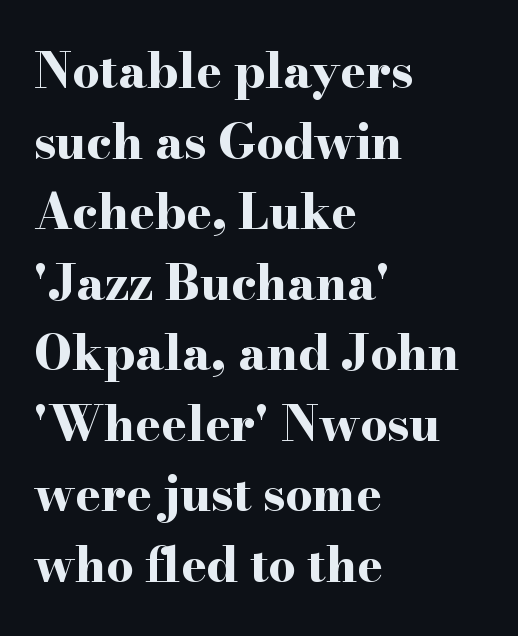
The face used here is proportionally spaced, like ordinary book or web type. Does the weight exceed regular? Yes, all the way to bold. The leading is moderate, giving the passage an even texture. No word sits above an underline.
